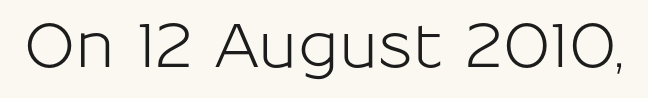
Q: Is the text italic (slanted)? A: No, it is upright.
Q: Is the typeface a serif or a sans-serif typeface? A: Sans-serif.
Q: Is the text underlined? A: No.
Q: Is the spacing between letters normal or unusually wide? A: Normal.
Q: Width (condensed, normal, or wide)? A: Normal.
Q: Stroke contrast? A: Low.
Q: x-height? A: Medium.
Q: Monospaced? A: No.
